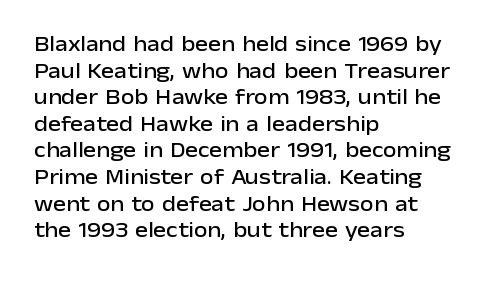
{"italic": "no", "underline": "no", "align": "left", "line_spacing_ratio": 1.21, "letter_spacing": "normal", "letter_spacing_em": 0.0, "glyph_px": 22}
